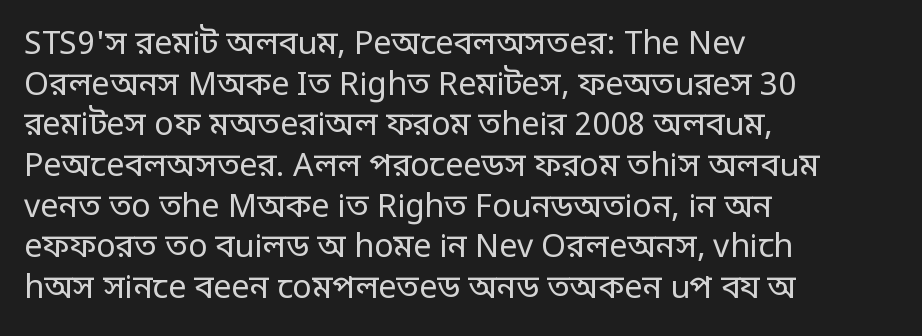
Think standard paragraph weight, or any step lighter than that. The face used here is a sans, in the tradition of grotesques and geometrics. You could not count columns in this text — the font is proportionally spaced. The lines sit at an ordinary, default distance from one another.
